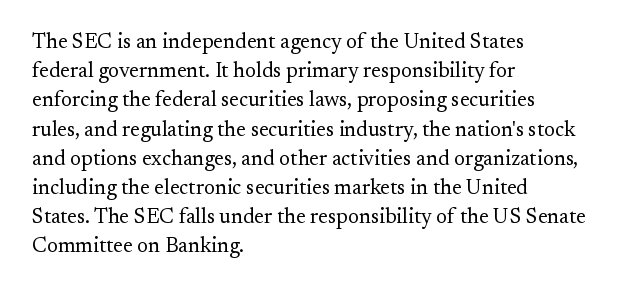
The image shows 21 px text type, upright; set left-aligned, normal line spacing (1.39x), normal letter spacing, not underlined.
